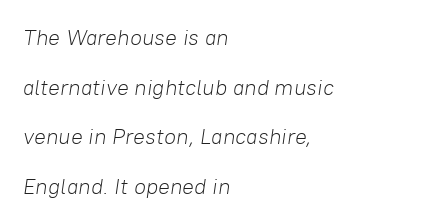
The image shows 22 px text type, italic (leaning right); set left-aligned, loose line spacing (2.26x), normal letter spacing, not underlined.
